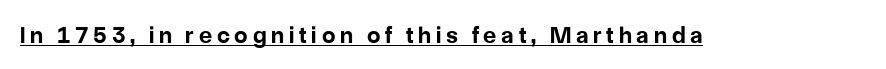
Q: Is the text bold? A: Yes.
Q: Is the text italic (slanted)? A: No, it is upright.
Q: Is the text underlined? A: Yes.
Q: Is the spacing between letters normal or unusually wide? A: Unusually wide.
